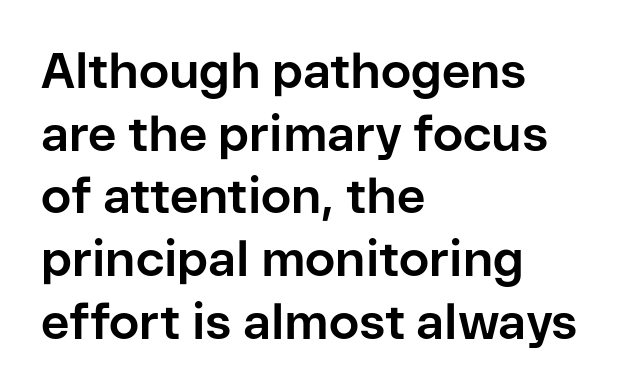
{"serif": "no", "italic": "no", "bold": "yes", "weight": "bold", "width": "normal", "stroke_contrast": "low", "x_height": "medium", "monospaced": "no", "underline": "no", "align": "left", "line_spacing": "normal", "line_spacing_ratio": 1.28, "letter_spacing": "normal", "letter_spacing_em": 0.0, "glyph_px": 49}
